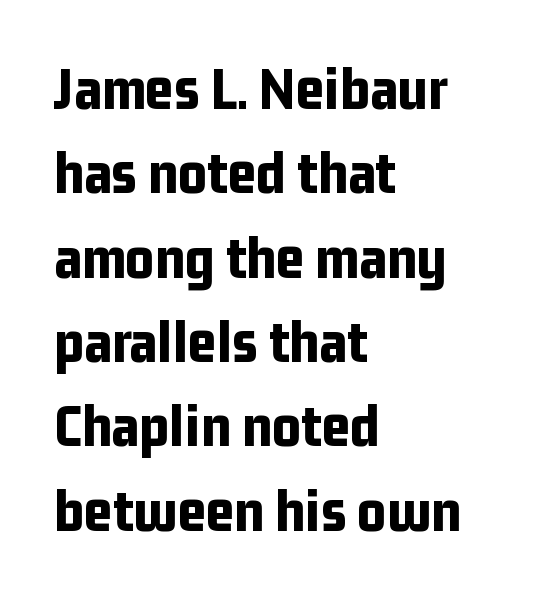
The image shows 62 px bold, condensed sans-serif type, upright; set left-aligned, normal line spacing (1.36x), normal letter spacing, not underlined; low stroke contrast and a medium x-height.
